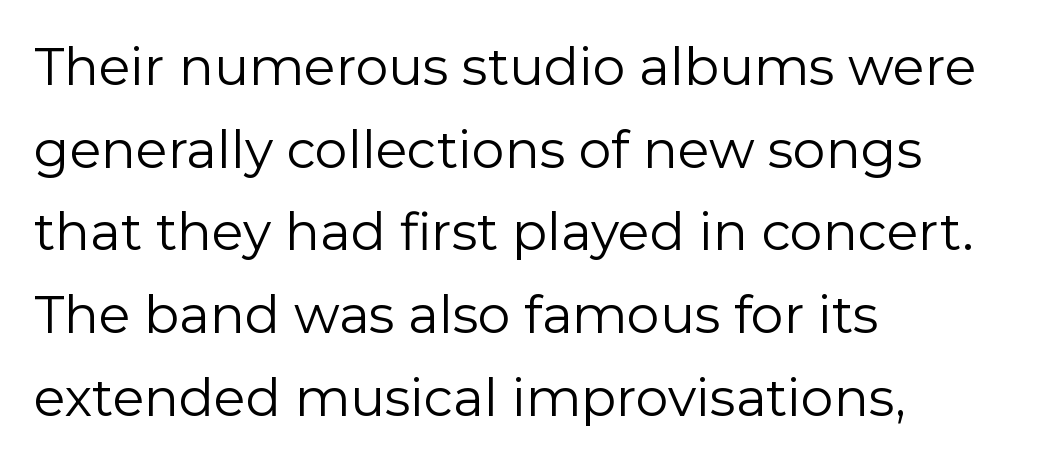
The image shows 52 px regular-weight sans-serif type, upright; set left-aligned, normal line spacing (1.59x), normal letter spacing, not underlined; low stroke contrast and a medium x-height.
